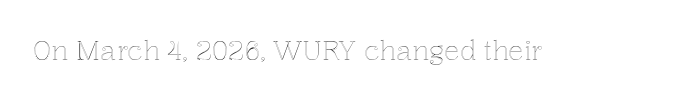
Q: Is the text italic (slanted)? A: No, it is upright.
Q: Is the text underlined? A: No.
Q: Is the spacing between letters normal or unusually wide? A: Normal.
